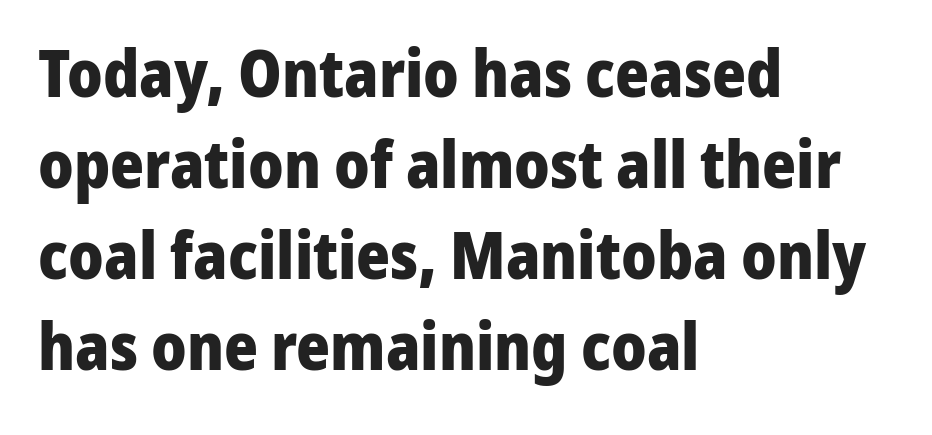
The image shows 65 px heavy sans-serif type, upright; set left-aligned, normal line spacing (1.4x), normal letter spacing, not underlined; low stroke contrast and a medium x-height.
